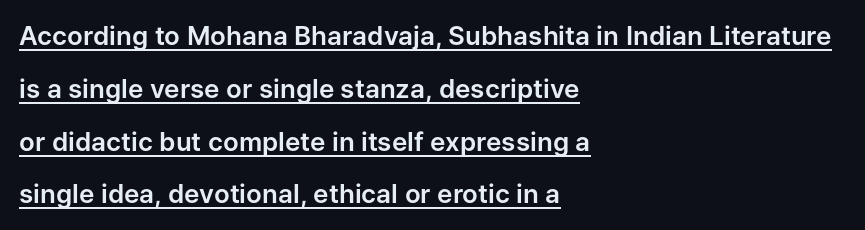
The specimen reads as upright at a glance. The lettering is marked with a stroke running underneath it. Honestly, the rows look like they've been pulled way apart. Line beginnings align vertically; line endings do not. The rendering keeps characters at their native spacing.
